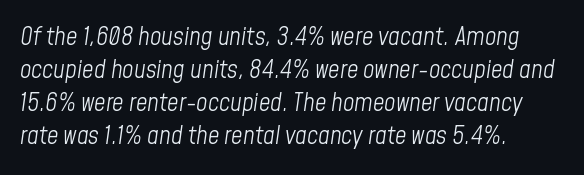
Q: Is the text bold? A: No.
Q: Is the text italic (slanted)? A: Yes, it leans right by about 8 degrees.
Q: Is the text underlined? A: No.
Q: How is the paragraph aligned? A: Left-aligned.
Q: Is the spacing between letters normal or unusually wide? A: Normal.
Q: Is the spacing between lines tight, normal or loose? A: Normal.
